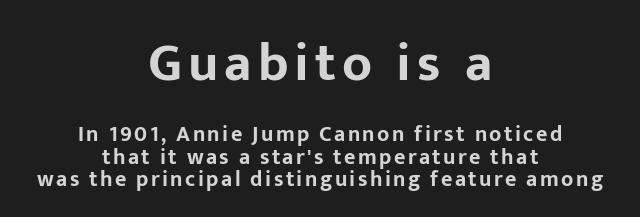
The image shows 54 px bold sans-serif type, upright; set centered, tight line spacing (1.02x), not underlined; the first (top) block is 2.45x larger; low stroke contrast and a medium x-height.
